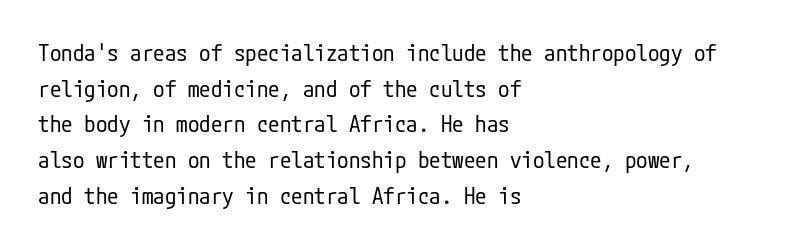
Q: Is the text bold? A: No.
Q: Is the text italic (slanted)? A: No, it is upright.
Q: Is the text underlined? A: No.
Q: How is the paragraph aligned? A: Left-aligned.
Q: Is the spacing between letters normal or unusually wide? A: Normal.
Q: Is the spacing between lines tight, normal or loose? A: Normal.
